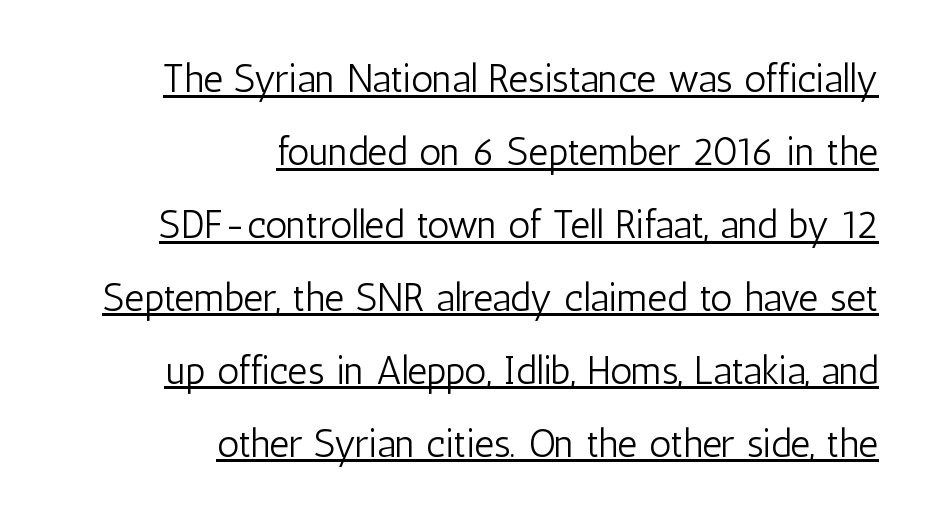
The image shows 39 px light, condensed sans-serif type, upright; set right-aligned, line spacing 1.87x, normal letter spacing, underlined; low stroke contrast and a medium x-height.
